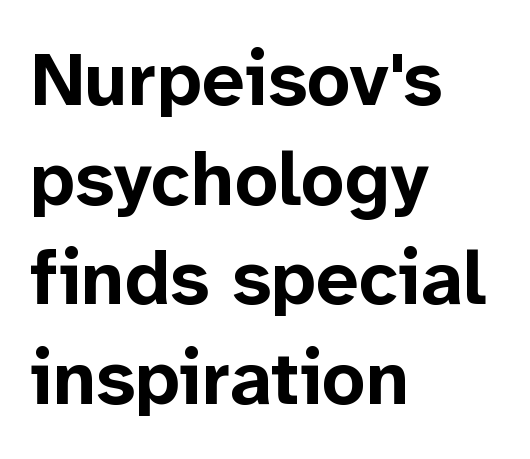
Its strokes are broad and dark, the hallmark of bold type. Notice how the stems are strictly vertical — no italics here. The horizontal fit of the characters is conventional and even. Looks like regular typesetting: each glyph gets only the width it needs.
